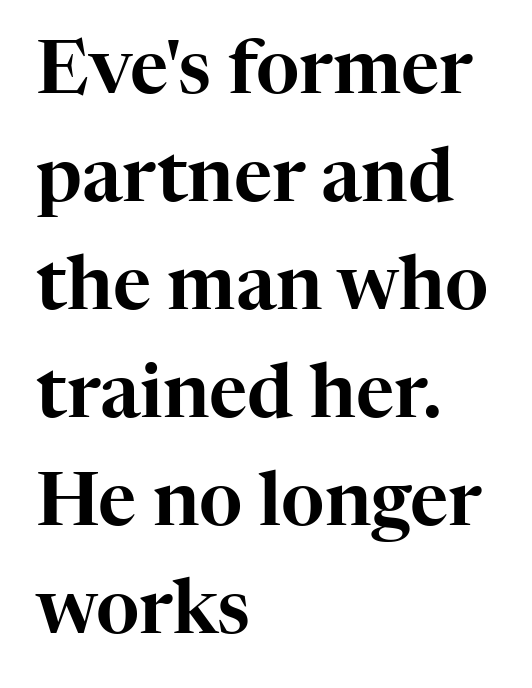
{"serif": "yes", "italic": "no", "width": "normal", "stroke_contrast": "high", "x_height": "medium", "monospaced": "no", "underline": "no", "align": "left", "line_spacing": "normal", "line_spacing_ratio": 1.46, "letter_spacing": "normal", "letter_spacing_em": 0.0, "glyph_px": 74}
